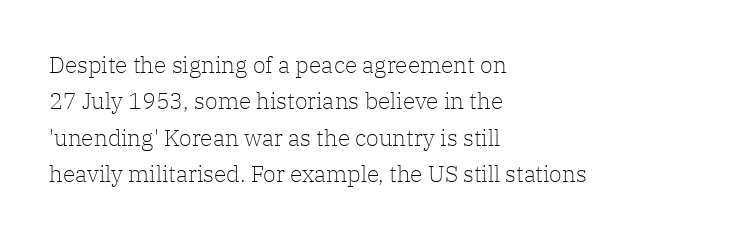
Q: Is the text bold? A: No.
Q: Is the text italic (slanted)? A: No, it is upright.
Q: Is the text underlined? A: No.
Q: How is the paragraph aligned? A: Left-aligned.
Q: Is the spacing between letters normal or unusually wide? A: Normal.
Q: Is the spacing between lines tight, normal or loose? A: Normal.
